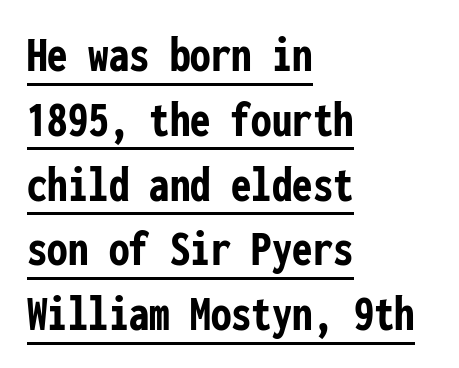
Q: Is the text bold? A: Yes.
Q: Is the text italic (slanted)? A: No, it is upright.
Q: Is the typeface a serif or a sans-serif typeface? A: Sans-serif.
Q: Is the text underlined? A: Yes.
Q: How is the paragraph aligned? A: Left-aligned.
Q: Is the spacing between letters normal or unusually wide? A: Normal.
Q: Is the spacing between lines tight, normal or loose? A: Normal.
Q: Width (condensed, normal, or wide)? A: Condensed.
Q: Stroke contrast? A: Low.
Q: x-height? A: Medium.
Q: Monospaced? A: Yes.
